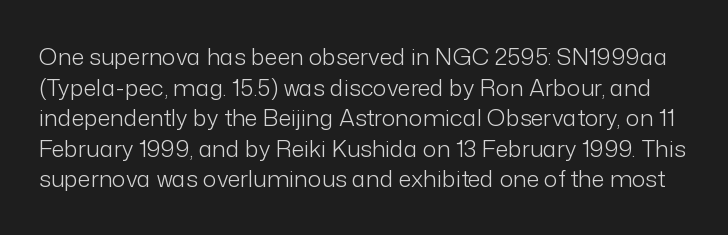
{"italic": "no", "bold": "no", "underline": "no", "line_spacing": "normal", "line_spacing_ratio": 1.33, "letter_spacing": "normal", "letter_spacing_em": 0.0, "glyph_px": 23}
